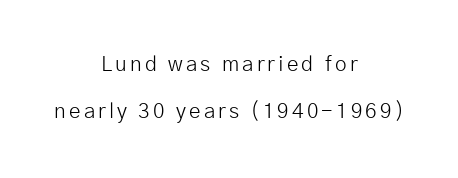
The image shows 21 px text type, upright; set centered, loose line spacing (2.26x), not underlined.
